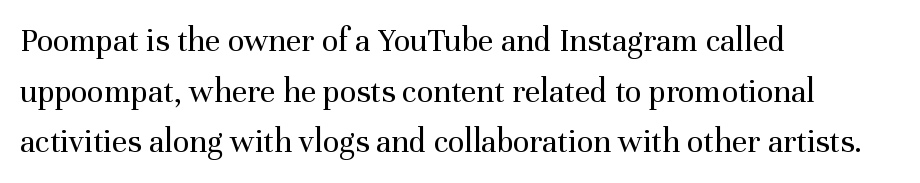
The type sits square on the baseline with zero lean. The strip under each line holds only bare page. The letterforms sit at book weight or below. Is there much room between lines? A standard amount, neither cramped nor airy. Letter spacing: default. Here the designer chose a conventional face with non-uniform glyph widths.
